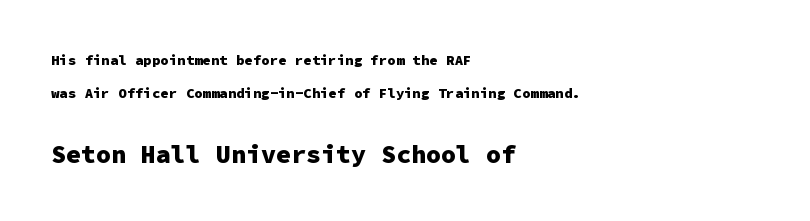
{"italic": "no", "bold": "yes", "underline": "no", "align": "left", "line_spacing": "loose", "line_spacing_ratio": 2.38, "letter_spacing": "normal", "letter_spacing_em": 0.0, "larger_block": "second", "size_ratio": 1.79, "glyph_px": 25}
